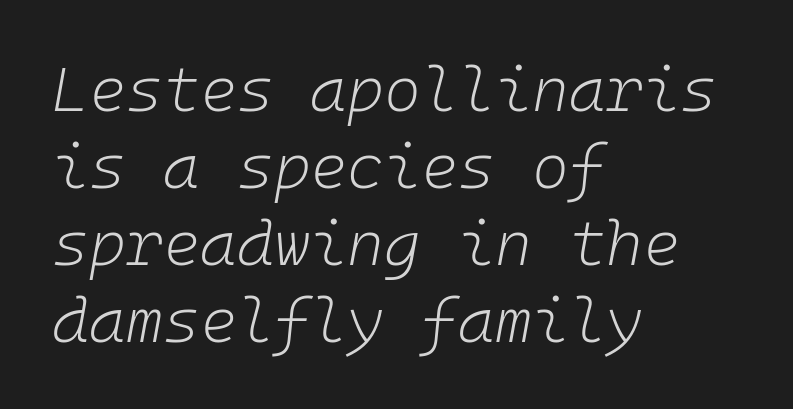
Glyph-to-glyph distance matches everyday printed text. A student would call this left alignment; a typographer would say flush left, rag right. The axis of the letterforms is tilted away from vertical. The zone under the glyphs is completely vacant. Stems and bowls with no extra thickness — not bold.
